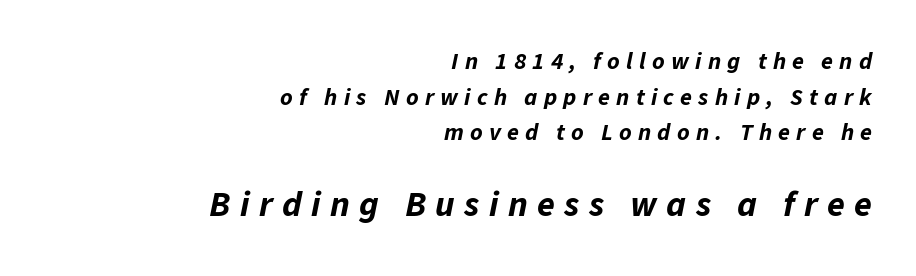
The paragraph shown leans on its right margin. A typesetter would mark this as italic. In this sample the second text group is rendered at the bigger scale. Quick note: interline space is typical. How heavy is the stroke? Heavy — this is a bold.
